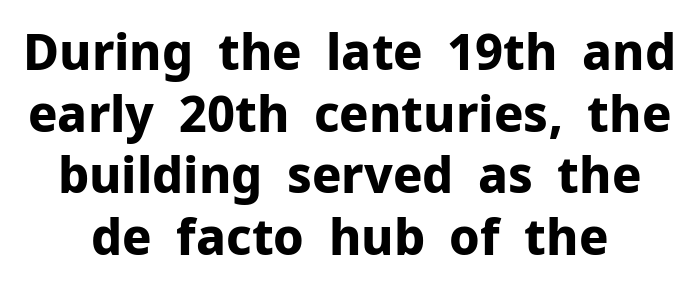
The gaps between neighbouring characters are ordinary and unremarkable. The characters look thick and weighty, a clear bold. The face used here is proportionally spaced, like ordinary book or web type. Each row of text sits above clean, open space.
